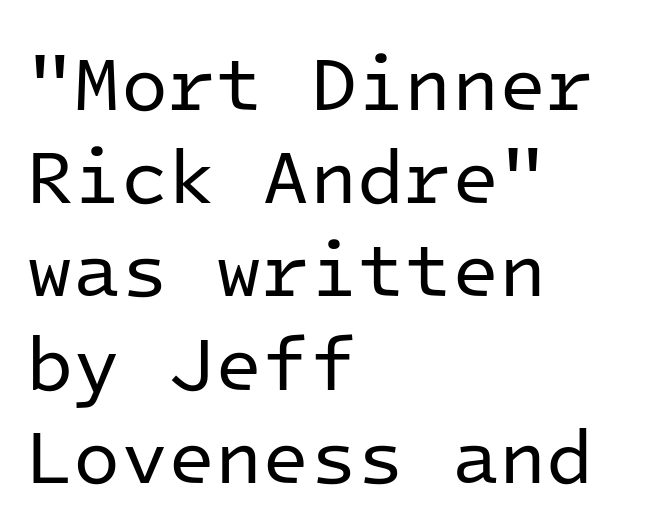
The image shows 77 px regular-weight sans-serif type, upright, monospaced; set left-aligned, line spacing 1.21x, normal letter spacing, not underlined; low stroke contrast and a medium x-height.
